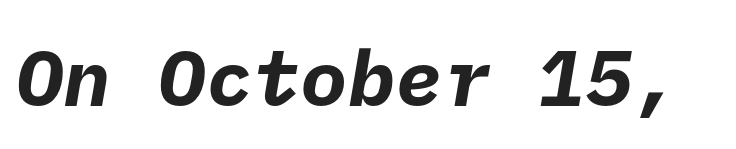
Nothing sits at the stroke ends, so this counts as sans-serif. Emphasis by weight is at full strength: bold. This sample uses plain, unmodified letter spacing. Underlining? Definitely not there.
